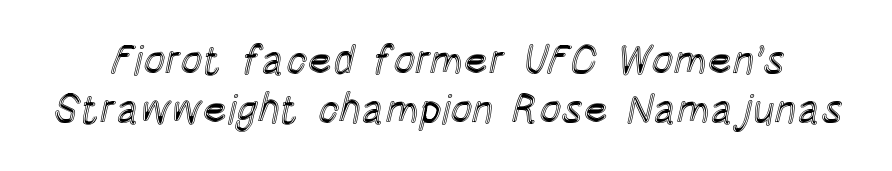
The image shows 41 px condensed type; set line spacing 1.19x, normal letter spacing, not underlined; a large x-height.
